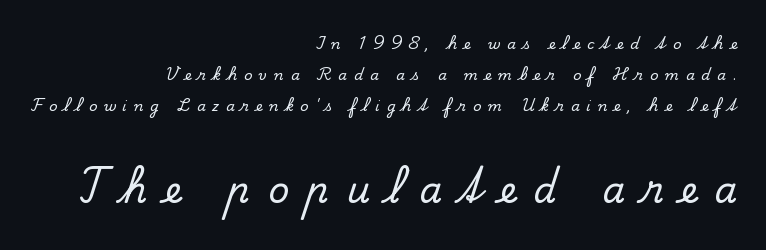
Teacher's note: observe the even right margin — that is flush-right alignment. In this sample the second text group is rendered at the bigger scale. Vertically, the passage feels expansive, rows floating well apart. The foot of each line stays bare and open. The type is letterspaced generously, with wide tracking.
